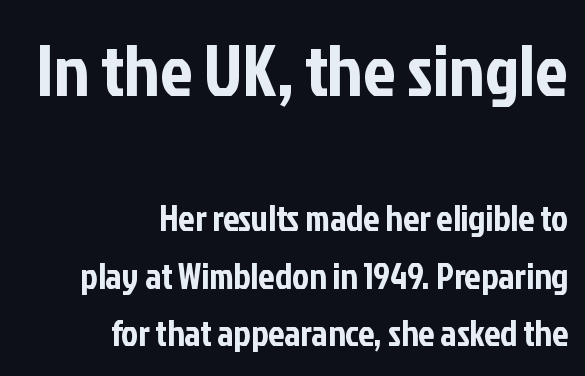
Q: Is the text italic (slanted)? A: No, it is upright.
Q: Is the typeface a serif or a sans-serif typeface? A: Sans-serif.
Q: Is the text underlined? A: No.
Q: How is the paragraph aligned? A: Right-aligned.
Q: Is the spacing between letters normal or unusually wide? A: Normal.
Q: Is the spacing between lines tight, normal or loose? A: Normal.
Q: Which block of text is set in a larger size, the first (top) or the second (bottom)? A: The first (top) one.
Q: Width (condensed, normal, or wide)? A: Condensed.
Q: Stroke contrast? A: Low.
Q: x-height? A: Medium.
Q: Monospaced? A: No.
